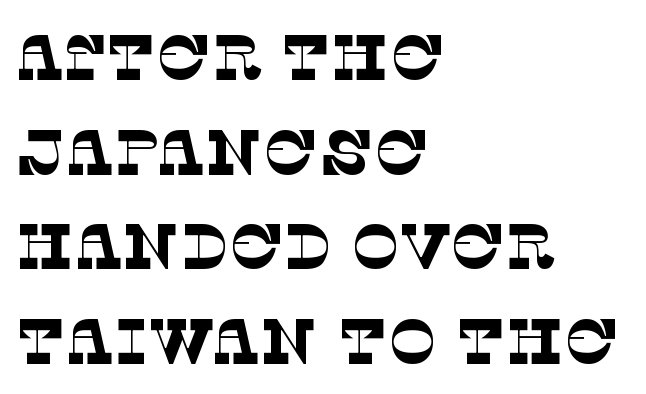
{"serif": "yes", "bold": "no", "weight": "thin", "width": "normal", "stroke_contrast": "low", "x_height": "large", "monospaced": "no", "underline": "no", "align": "left", "line_spacing": "normal", "line_spacing_ratio": 1.48, "letter_spacing": "normal", "letter_spacing_em": 0.0, "glyph_px": 64}
